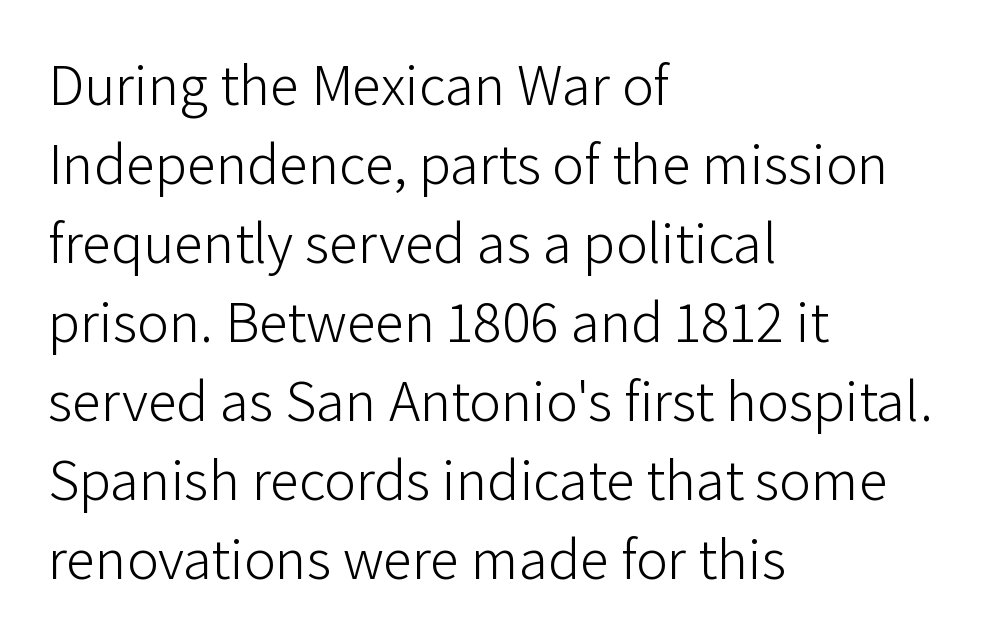
These lines are rendered in a variable-pitch font. Nobody touched the tracking dial on this one. A roman cut, with each character standing at attention. On a weight scale, this lands at 450 or below.
